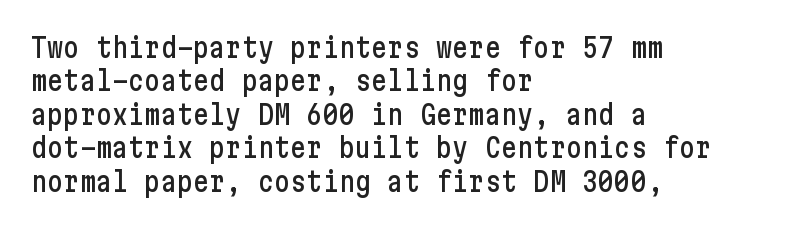
The specimen reads as upright at a glance. The words here are not underlined. Horizontal alignment here is leftward, the default for most running prose. The gaps between neighbouring characters are ordinary and unremarkable.
